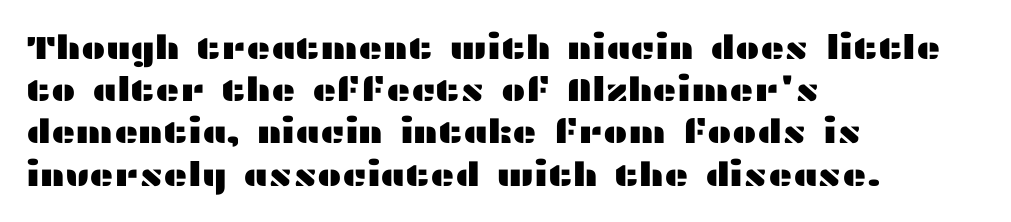
{"serif": "no", "italic": "no", "width": "wide", "stroke_contrast": "medium", "x_height": "medium", "monospaced": "no", "underline": "no", "align": "left", "line_spacing": "normal", "line_spacing_ratio": 1.28, "letter_spacing": "normal", "letter_spacing_em": 0.0, "glyph_px": 33}
